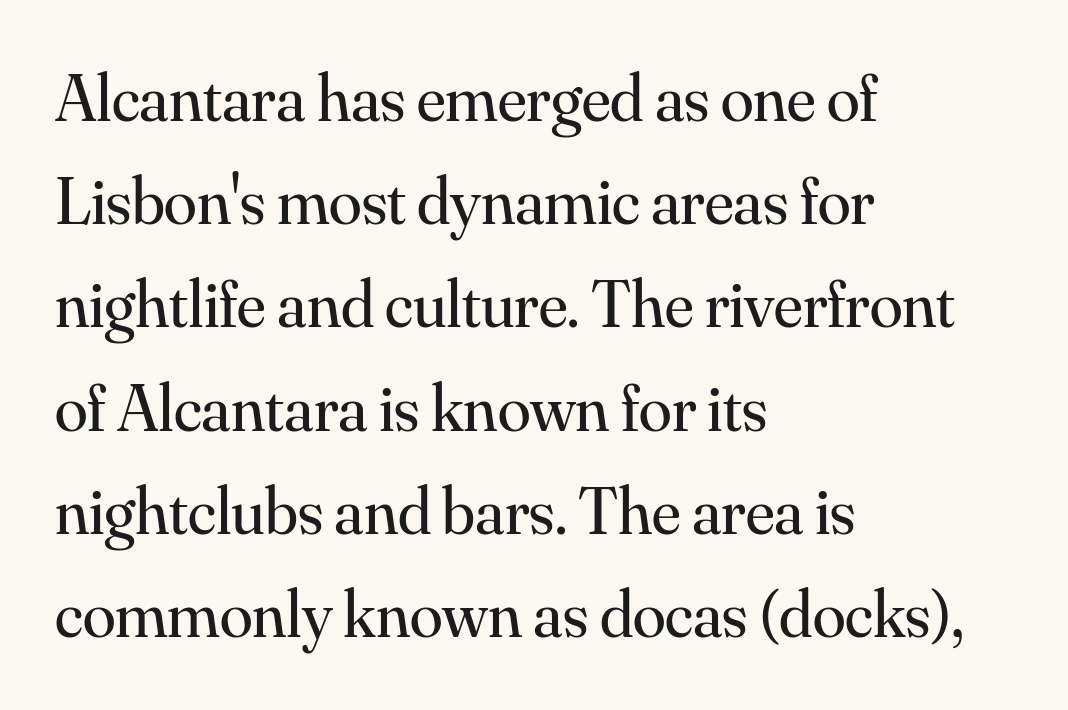
{"serif": "yes", "italic": "no", "bold": "no", "weight": "regular", "width": "normal", "stroke_contrast": "medium", "x_height": "small", "monospaced": "no", "underline": "no", "align": "left", "line_spacing": "normal", "line_spacing_ratio": 1.54, "letter_spacing": "normal", "letter_spacing_em": 0.0, "glyph_px": 67}
